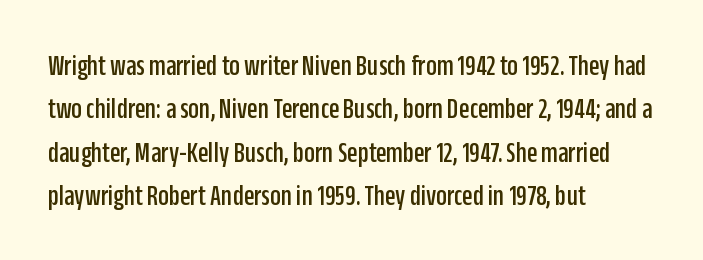
{"serif": "no", "italic": "no", "width": "condensed", "stroke_contrast": "low", "x_height": "large", "monospaced": "no", "underline": "no", "align": "left", "line_spacing": "normal", "line_spacing_ratio": 1.45, "letter_spacing": "normal", "letter_spacing_em": 0.0, "glyph_px": 30}
